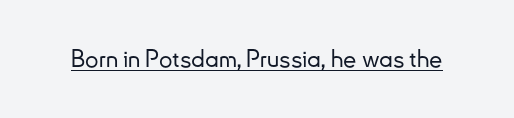
Q: Is the text italic (slanted)? A: No, it is upright.
Q: Is the text underlined? A: Yes.
Q: Is the spacing between letters normal or unusually wide? A: Normal.
